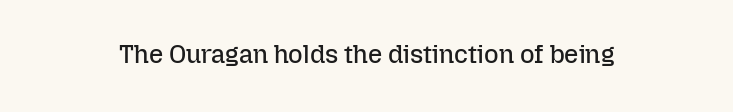
Q: Is the text bold? A: No.
Q: Is the text italic (slanted)? A: No, it is upright.
Q: Is the text underlined? A: No.
Q: Is the spacing between letters normal or unusually wide? A: Normal.
